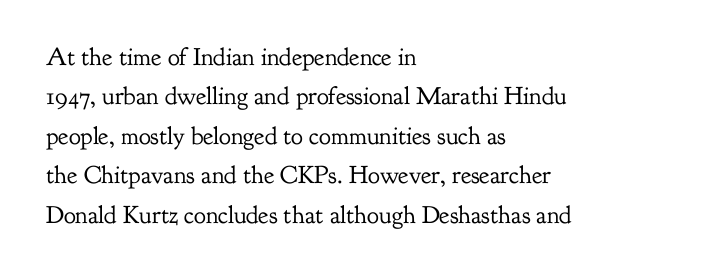
Q: Is the text bold? A: No.
Q: Is the text italic (slanted)? A: No, it is upright.
Q: Is the text underlined? A: No.
Q: How is the paragraph aligned? A: Left-aligned.
Q: Is the spacing between letters normal or unusually wide? A: Normal.
Q: Is the spacing between lines tight, normal or loose? A: Normal.
